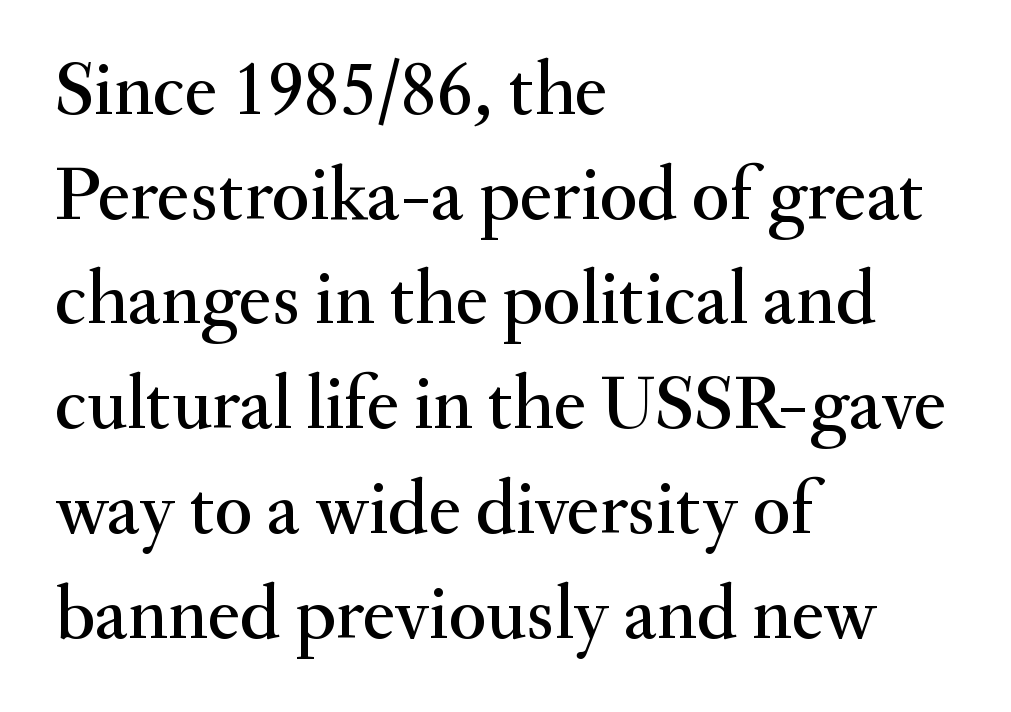
Q: Is the text italic (slanted)? A: No, it is upright.
Q: Is the typeface a serif or a sans-serif typeface? A: Serif.
Q: Is the text underlined? A: No.
Q: How is the paragraph aligned? A: Left-aligned.
Q: Is the spacing between letters normal or unusually wide? A: Normal.
Q: Is the spacing between lines tight, normal or loose? A: Normal.
Q: Width (condensed, normal, or wide)? A: Normal.
Q: Stroke contrast? A: Medium.
Q: x-height? A: Small.
Q: Monospaced? A: No.
